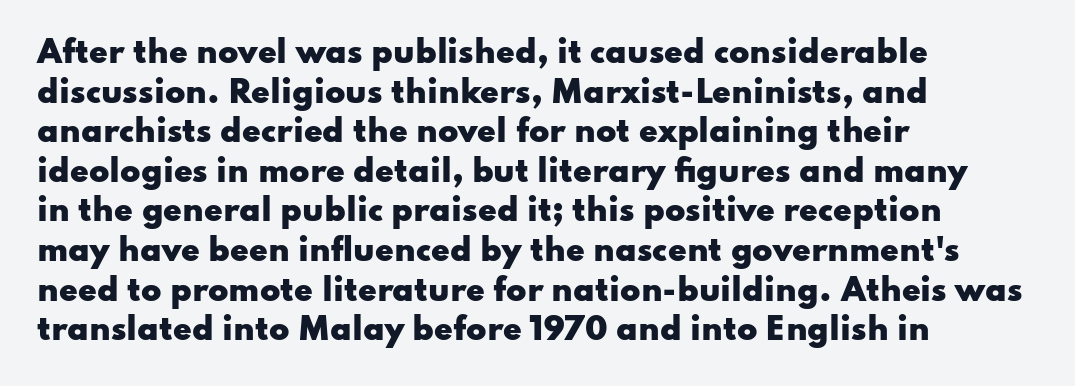
{"serif": "no", "italic": "no", "bold": "yes", "weight": "heavy", "width": "wide", "stroke_contrast": "low", "x_height": "small", "monospaced": "no", "underline": "no", "align": "left", "line_spacing": "normal", "line_spacing_ratio": 1.32, "letter_spacing": "normal", "letter_spacing_em": 0.0, "glyph_px": 30}
